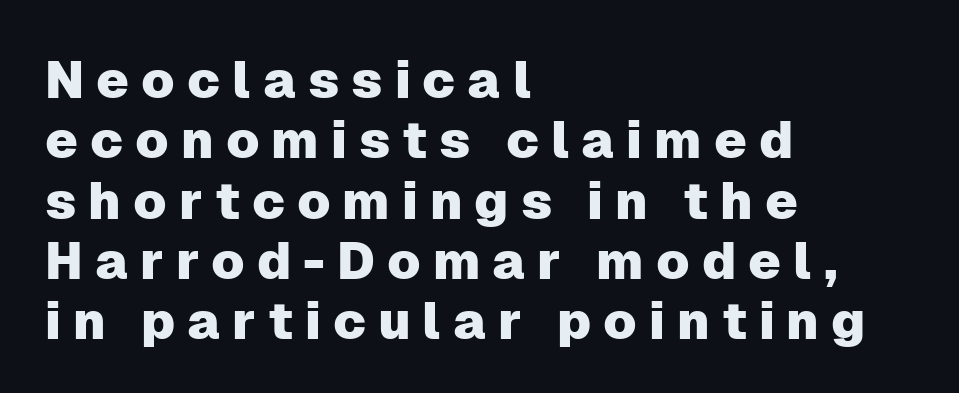
{"serif": "no", "italic": "no", "width": "normal", "stroke_contrast": "low", "x_height": "medium", "monospaced": "no", "underline": "no", "align": "left", "line_spacing_ratio": 1.16, "letter_spacing": "wide", "letter_spacing_em": 0.23, "glyph_px": 52}
